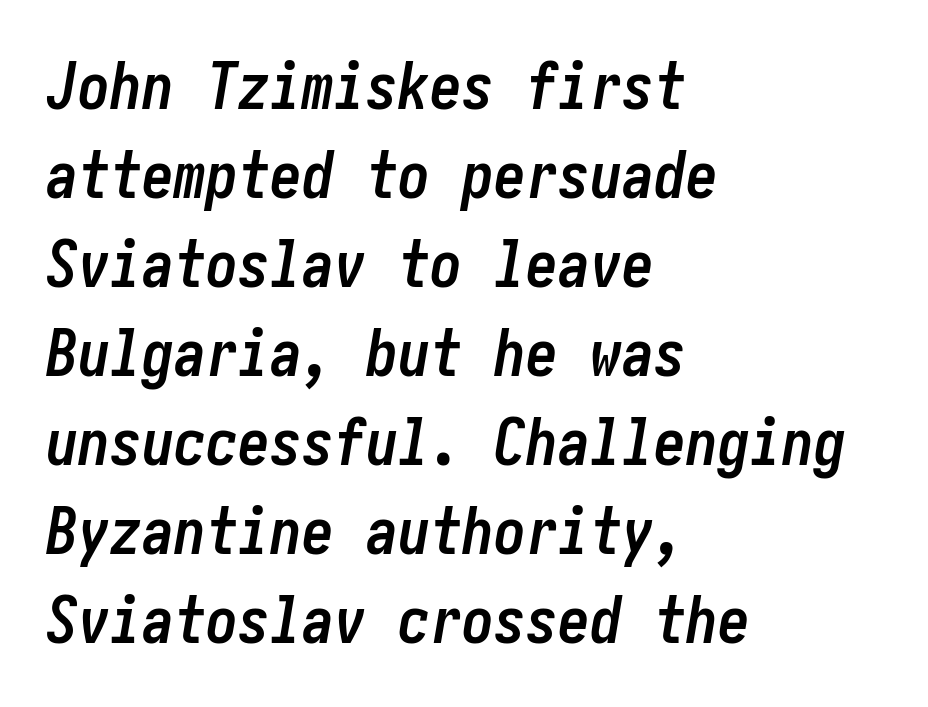
The image shows 64 px semibold, condensed type, italic (leaning right); set left-aligned, normal line spacing (1.39x), normal letter spacing, not underlined; low stroke contrast and a medium x-height.
